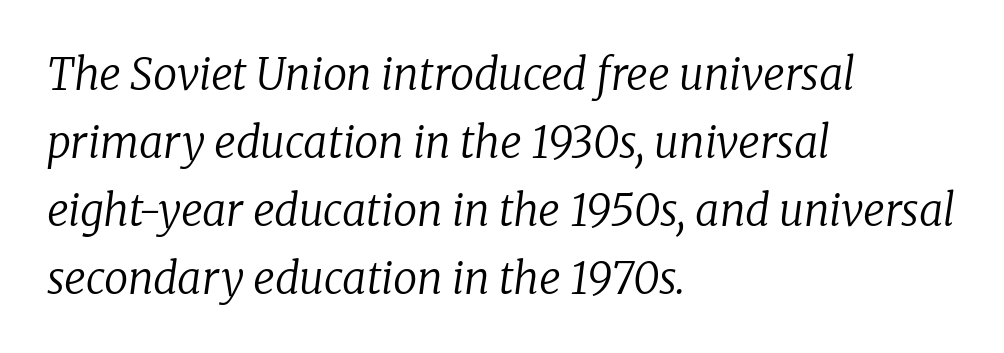
Serif or sans? Serif — the stroke terminals have little feet. Character widths vary here, with narrow letters taking less room than wide ones. Regular leading. The typography opts for an oblique posture over an upright one.
